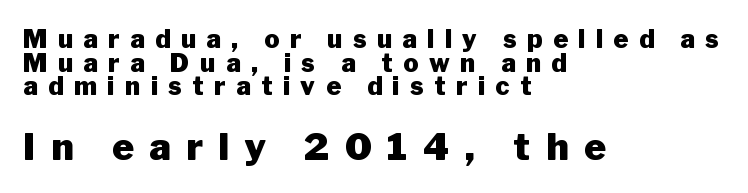
The image shows 37 px heavy sans-serif type, upright; set left-aligned, tight line spacing (0.95x), unusually wide letter spacing (+0.42 em), not underlined; the second (bottom) block is 1.48x larger; low stroke contrast and a medium x-height.
